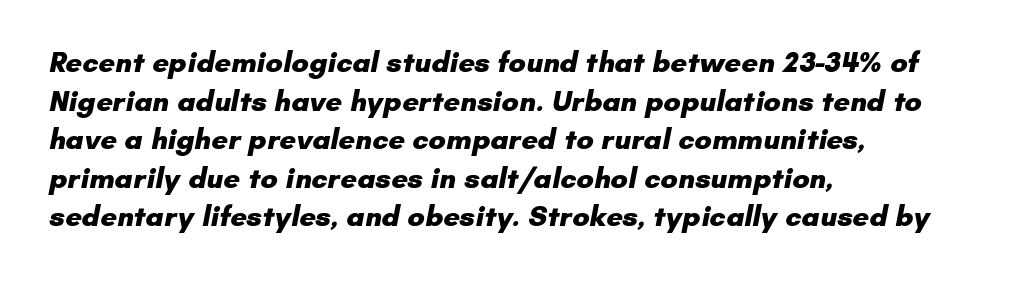
{"serif": "no", "bold": "yes", "weight": "heavy", "width": "normal", "stroke_contrast": "low", "x_height": "small", "monospaced": "no", "underline": "no", "align": "left", "line_spacing": "normal", "line_spacing_ratio": 1.33, "letter_spacing": "normal", "letter_spacing_em": 0.0, "glyph_px": 29}
